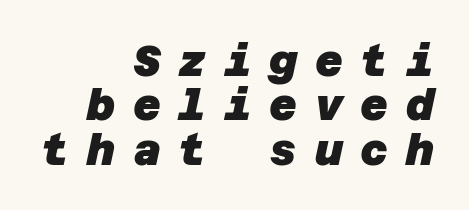
Q: Is the text bold? A: Yes.
Q: Is the typeface a serif or a sans-serif typeface? A: Sans-serif.
Q: Is the text underlined? A: No.
Q: How is the paragraph aligned? A: Right-aligned.
Q: Is the spacing between letters normal or unusually wide? A: Unusually wide.
Q: Is the spacing between lines tight, normal or loose? A: Tight.
Q: Width (condensed, normal, or wide)? A: Normal.
Q: Stroke contrast? A: Low.
Q: x-height? A: Large.
